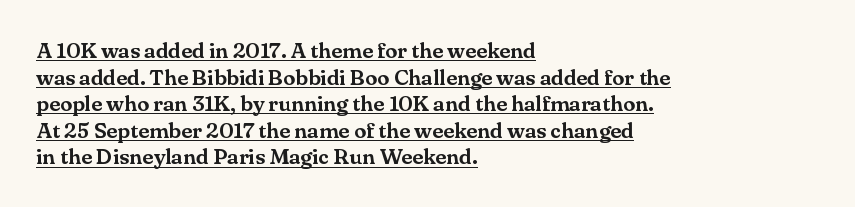
{"italic": "no", "underline": "yes", "align": "left", "line_spacing_ratio": 1.21, "letter_spacing": "normal", "letter_spacing_em": 0.0, "glyph_px": 22}
